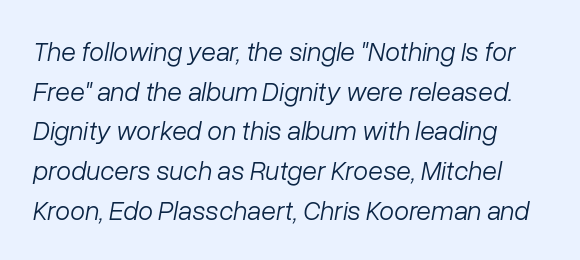
Q: Is the text bold? A: No.
Q: Is the text italic (slanted)? A: Yes, it leans right by about 10 degrees.
Q: Is the text underlined? A: No.
Q: How is the paragraph aligned? A: Left-aligned.
Q: Is the spacing between letters normal or unusually wide? A: Normal.
Q: Is the spacing between lines tight, normal or loose? A: Normal.
